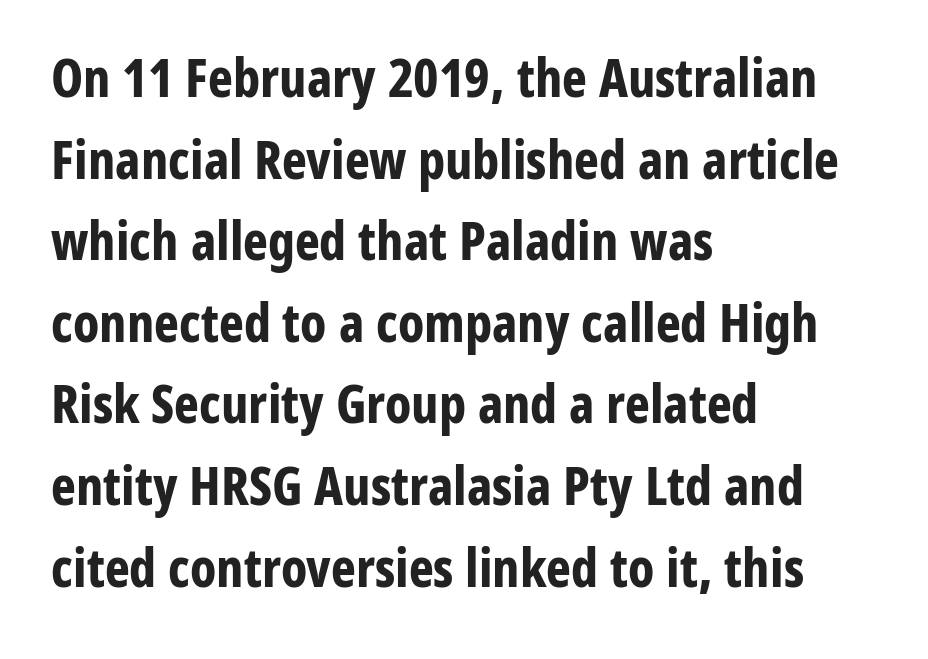
{"serif": "no", "italic": "no", "bold": "yes", "weight": "bold", "width": "condensed", "stroke_contrast": "low", "x_height": "medium", "monospaced": "no", "underline": "no", "align": "left", "line_spacing": "normal", "line_spacing_ratio": 1.54, "letter_spacing": "normal", "letter_spacing_em": 0.0, "glyph_px": 53}
